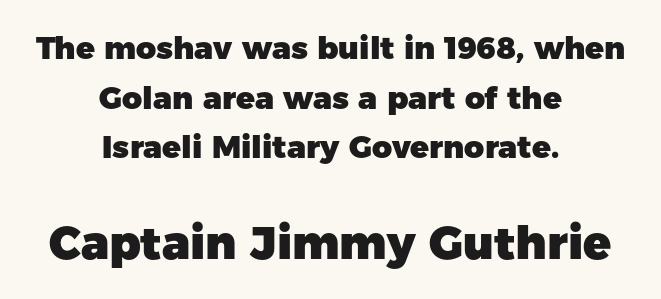
Unlike italic type, these characters show no tilt at all. As a designer I'd log this as weight 700, bold. To sum up the face: it is a sans, with no serifs. The rows are spaced the way most documents space them. You could not count columns in this text — the font is proportionally spaced. Caption: multi-line text, centered on the measure.
